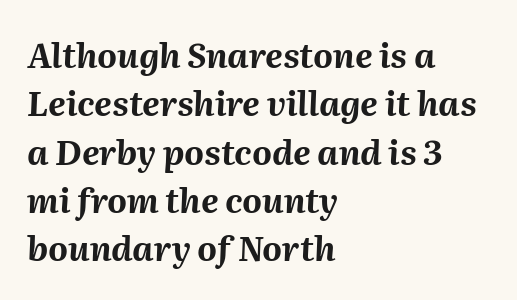
Q: Is the text bold? A: Yes.
Q: Is the text italic (slanted)? A: Yes, it leans right by about 2 degrees.
Q: Is the text underlined? A: No.
Q: How is the paragraph aligned? A: Left-aligned.
Q: Is the spacing between letters normal or unusually wide? A: Normal.
Q: Is the spacing between lines tight, normal or loose? A: Normal.
Q: Width (condensed, normal, or wide)? A: Normal.
Q: Stroke contrast? A: Medium.
Q: x-height? A: Medium.
Q: Monospaced? A: No.
